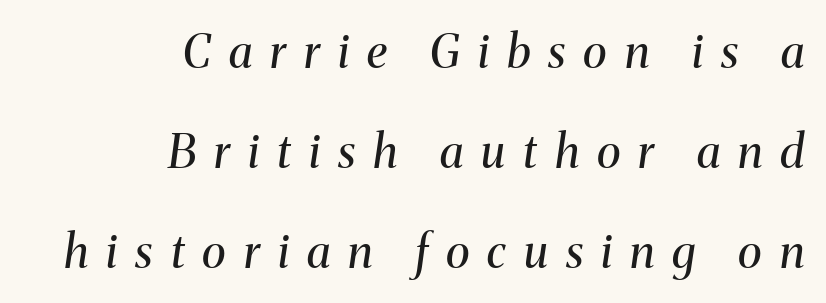
Q: Is the text bold? A: No.
Q: Is the text italic (slanted)? A: Yes, it leans right by about 8 degrees.
Q: Is the typeface a serif or a sans-serif typeface? A: Serif.
Q: Is the text underlined? A: No.
Q: How is the paragraph aligned? A: Right-aligned.
Q: Is the spacing between letters normal or unusually wide? A: Unusually wide.
Q: Is the spacing between lines tight, normal or loose? A: Loose.
Q: Width (condensed, normal, or wide)? A: Normal.
Q: Stroke contrast? A: Medium.
Q: x-height? A: Medium.
Q: Monospaced? A: No.
